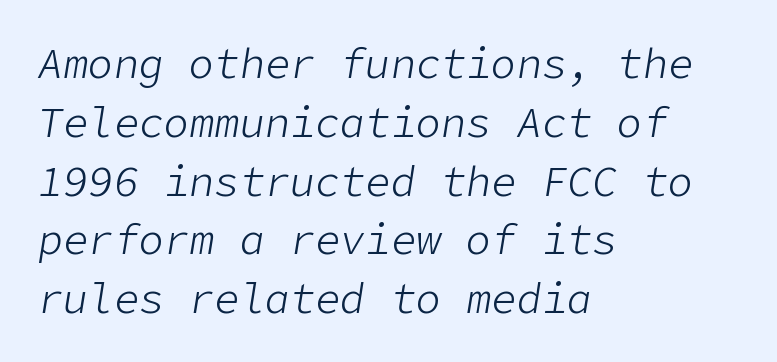
{"italic": "yes", "lean": "right", "slant_degrees": 9, "bold": "no", "weight": "light", "width": "normal", "stroke_contrast": "low", "x_height": "medium", "underline": "no", "align": "left", "line_spacing": "normal", "line_spacing_ratio": 1.4, "letter_spacing": "normal", "letter_spacing_em": 0.0, "glyph_px": 42}
